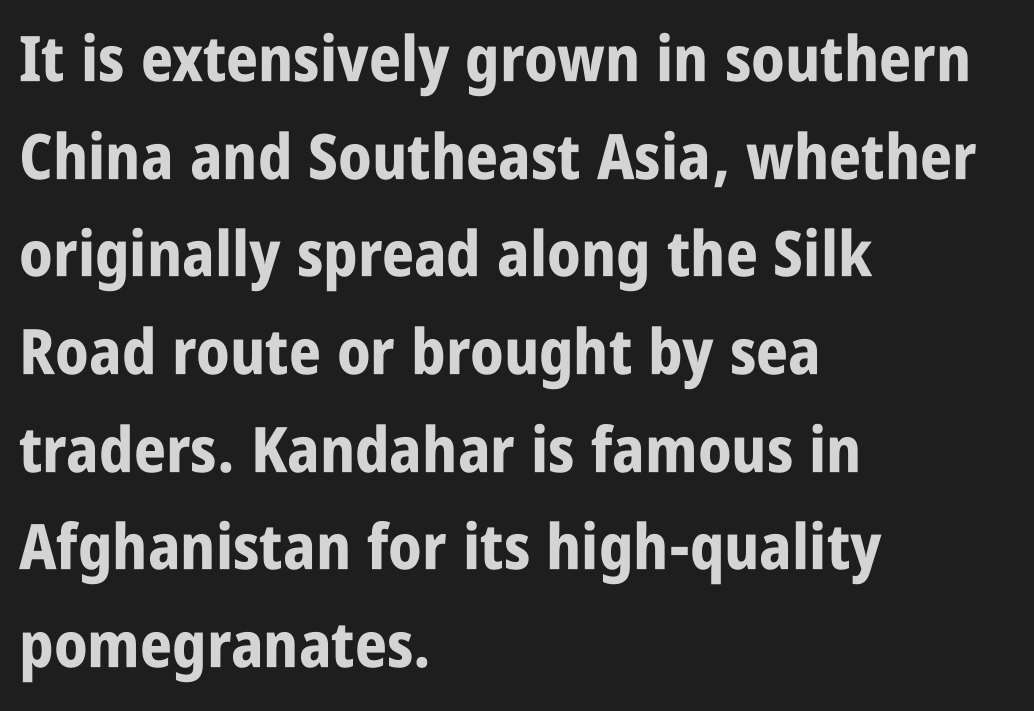
{"serif": "no", "italic": "no", "bold": "yes", "weight": "bold", "width": "condensed", "stroke_contrast": "low", "x_height": "large", "monospaced": "no", "underline": "no", "align": "left", "line_spacing": "normal", "line_spacing_ratio": 1.55, "letter_spacing": "normal", "letter_spacing_em": 0.0, "glyph_px": 63}
